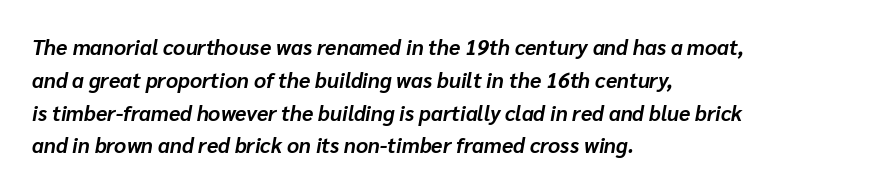
Q: Is the text bold? A: Yes.
Q: Is the text italic (slanted)? A: Yes, it leans right by about 10 degrees.
Q: Is the text underlined? A: No.
Q: How is the paragraph aligned? A: Left-aligned.
Q: Is the spacing between letters normal or unusually wide? A: Normal.
Q: Is the spacing between lines tight, normal or loose? A: Normal.
